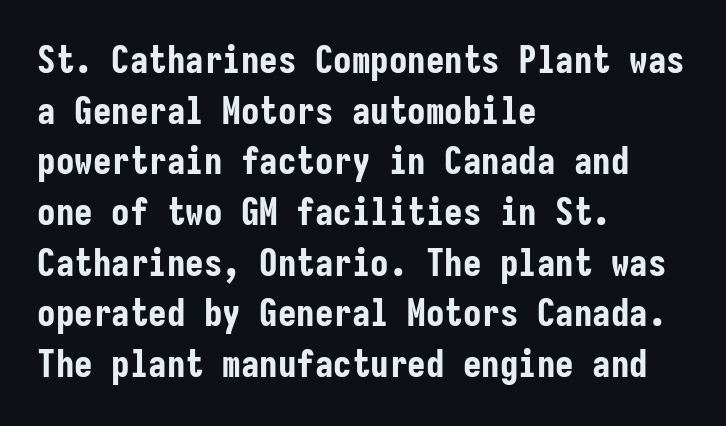
The image shows 37 px bold, condensed sans-serif type, upright, monospaced; set left-aligned, normal line spacing (1.37x), normal letter spacing, not underlined; low stroke contrast and a medium x-height.
